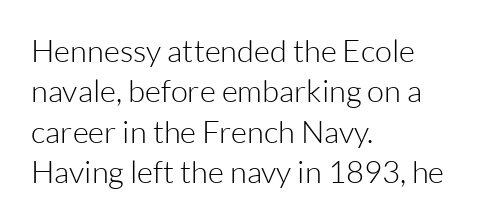
Q: Is the text bold? A: No.
Q: Is the text italic (slanted)? A: No, it is upright.
Q: Is the typeface a serif or a sans-serif typeface? A: Sans-serif.
Q: Is the text underlined? A: No.
Q: How is the paragraph aligned? A: Left-aligned.
Q: Is the spacing between letters normal or unusually wide? A: Normal.
Q: Is the spacing between lines tight, normal or loose? A: Normal.
Q: Width (condensed, normal, or wide)? A: Normal.
Q: Stroke contrast? A: Low.
Q: x-height? A: Medium.
Q: Monospaced? A: No.
